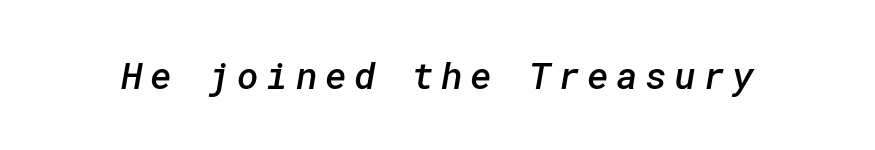
A semibold gives these letters moderate extra thickness, short of bold. Here the glyphs are tracked loosely, breaking word shapes into spaced letters. Examine the stroke ends and you'll find no serifs. The foot of each line stays bare and open.
